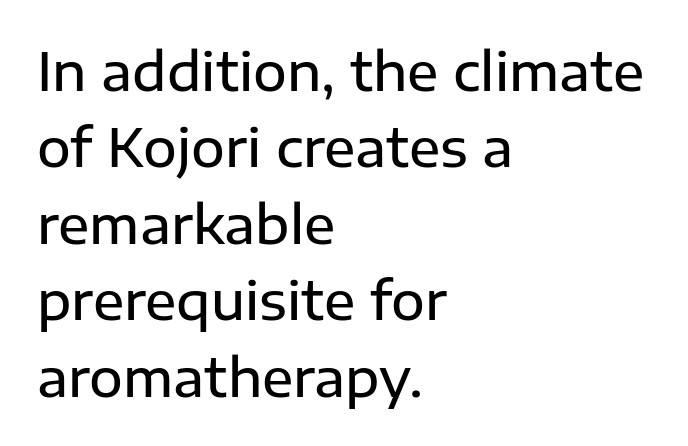
{"serif": "no", "italic": "no", "bold": "semi", "weight": "semibold", "width": "normal", "stroke_contrast": "low", "x_height": "medium", "monospaced": "no", "underline": "no", "align": "left", "line_spacing": "normal", "line_spacing_ratio": 1.47, "letter_spacing": "normal", "letter_spacing_em": 0.0, "glyph_px": 52}
